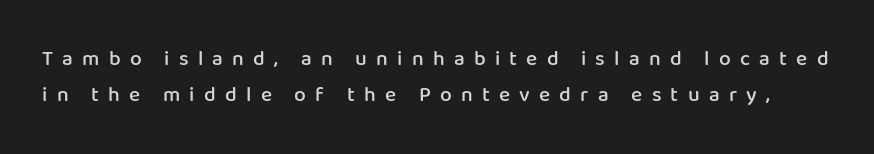
{"italic": "no", "bold": "semi", "underline": "no", "line_spacing": "normal", "line_spacing_ratio": 1.7, "letter_spacing": "wide", "letter_spacing_em": 0.44, "glyph_px": 21}
